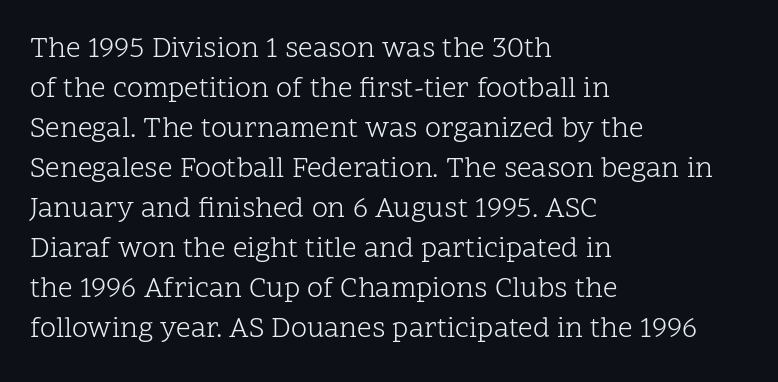
Q: Is the text bold? A: No.
Q: Is the text italic (slanted)? A: No, it is upright.
Q: Is the typeface a serif or a sans-serif typeface? A: Serif.
Q: Is the text underlined? A: No.
Q: How is the paragraph aligned? A: Left-aligned.
Q: Is the spacing between letters normal or unusually wide? A: Normal.
Q: Is the spacing between lines tight, normal or loose? A: Normal.
Q: Width (condensed, normal, or wide)? A: Normal.
Q: Stroke contrast? A: Low.
Q: x-height? A: Medium.
Q: Monospaced? A: No.
